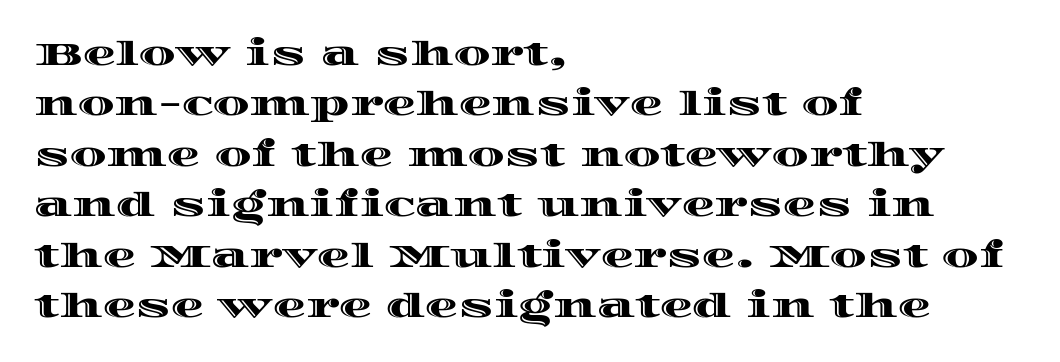
Q: Is the text italic (slanted)? A: No, it is upright.
Q: Is the text underlined? A: No.
Q: How is the paragraph aligned? A: Left-aligned.
Q: Is the spacing between letters normal or unusually wide? A: Normal.
Q: Is the spacing between lines tight, normal or loose? A: Normal.
Q: Width (condensed, normal, or wide)? A: Wide.
Q: x-height? A: Large.
Q: Monospaced? A: No.
